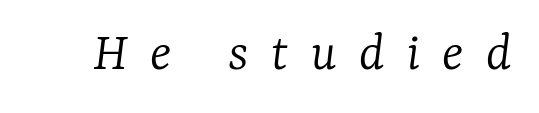
Q: Is the text bold? A: No.
Q: Is the text italic (slanted)? A: Yes, it leans right by about 7 degrees.
Q: Is the typeface a serif or a sans-serif typeface? A: Serif.
Q: Is the text underlined? A: No.
Q: Is the spacing between letters normal or unusually wide? A: Unusually wide.
Q: Width (condensed, normal, or wide)? A: Normal.
Q: Stroke contrast? A: Low.
Q: x-height? A: Medium.
Q: Monospaced? A: No.
